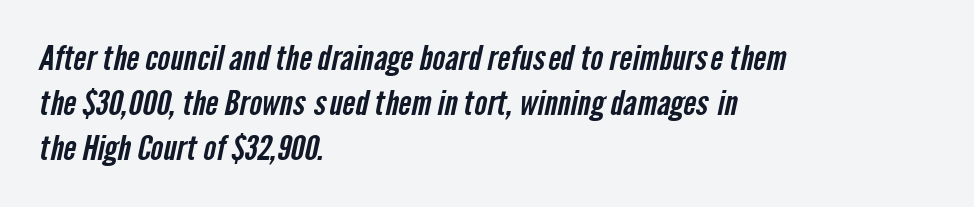
The image shows 34 px condensed sans-serif type; set left-aligned, normal line spacing (1.32x), normal letter spacing, not underlined; low stroke contrast and a medium x-height.
